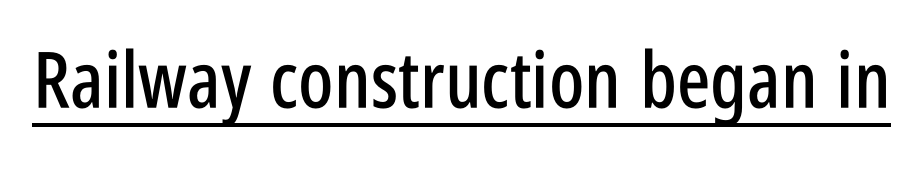
Q: Is the text italic (slanted)? A: No, it is upright.
Q: Is the typeface a serif or a sans-serif typeface? A: Sans-serif.
Q: Is the text underlined? A: Yes.
Q: Is the spacing between letters normal or unusually wide? A: Normal.
Q: Width (condensed, normal, or wide)? A: Condensed.
Q: Stroke contrast? A: Low.
Q: x-height? A: Large.
Q: Monospaced? A: No.
